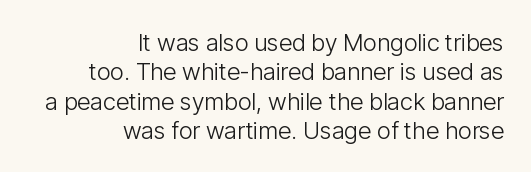
Does the copy run flush right? Yes — the right margin is perfectly even. The letterforms sit shoulder to shoulder at normal distance. Heaviness? Minimal to ordinary, like unemphasized prose. Posture: vertical. Quick note: underline off.
